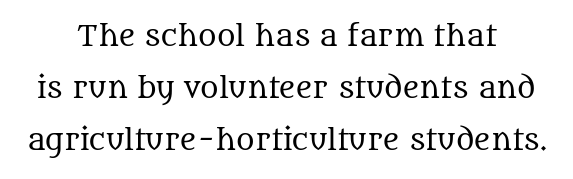
Quick note: not italic, upright. The letterforms sit shoulder to shoulder at normal distance. The zone under the glyphs is completely vacant. Stroke thickness stays within the range of a standard reading face or lighter. This sample is center-justified, so both line endings float freely.
